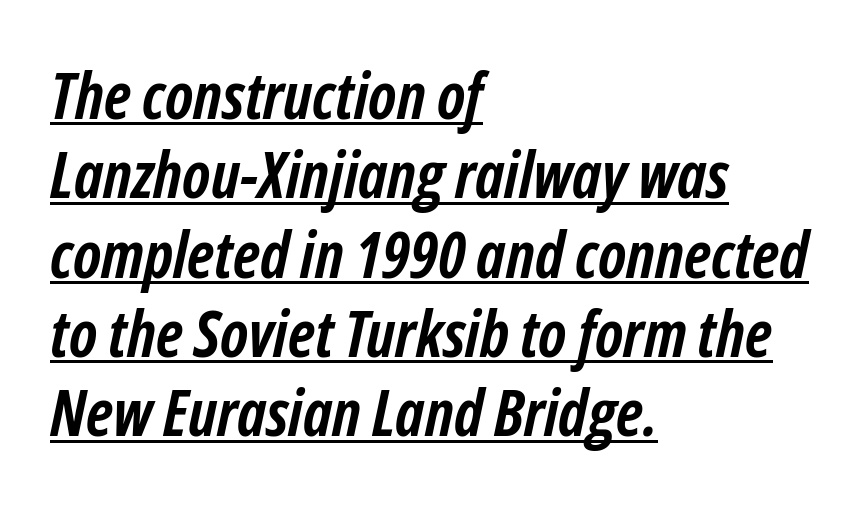
{"italic": "yes", "lean": "right", "slant_degrees": 12, "bold": "yes", "weight": "semibold", "width": "condensed", "stroke_contrast": "low", "x_height": "medium", "monospaced": "no", "underline": "yes", "align": "left", "line_spacing_ratio": 1.24, "letter_spacing": "normal", "letter_spacing_em": 0.0, "glyph_px": 64}
